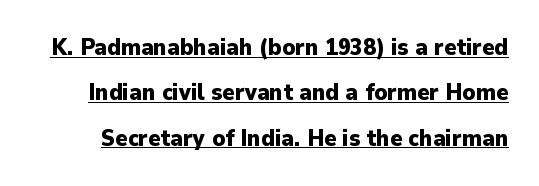
The image shows 23 px bold type, upright; set loose line spacing (1.97x), normal letter spacing, underlined.
